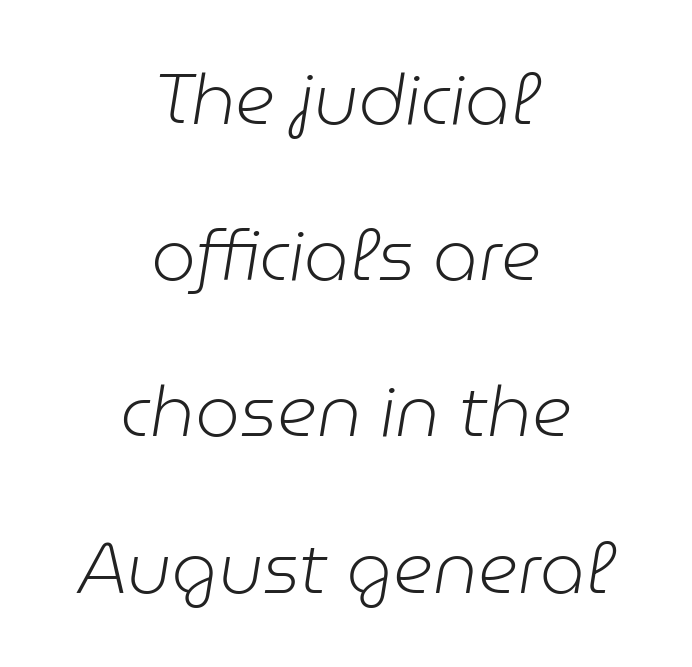
The image shows 71 px light type, italic (leaning right); set centered, loose line spacing (2.2x), normal letter spacing, not underlined; low stroke contrast and a medium x-height.
